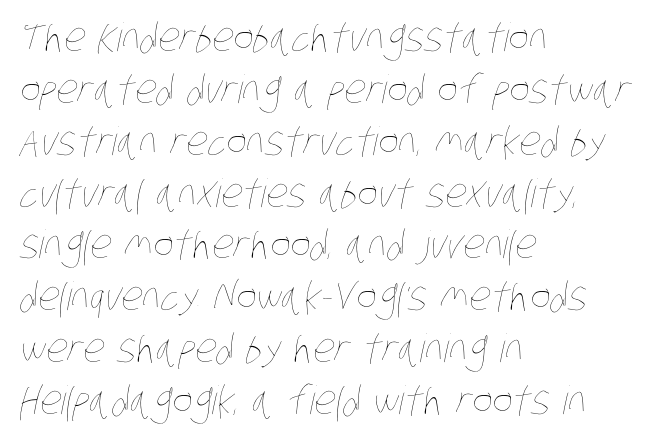
The image shows 39 px thin, condensed type; set left-aligned, normal line spacing (1.33x), normal letter spacing, not underlined; low stroke contrast and a large x-height.
